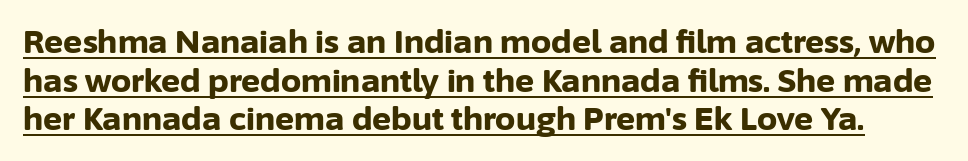
{"serif": "no", "italic": "no", "bold": "yes", "weight": "bold", "width": "normal", "stroke_contrast": "low", "x_height": "medium", "monospaced": "no", "underline": "yes", "line_spacing_ratio": 1.21, "letter_spacing": "normal", "letter_spacing_em": 0.0, "glyph_px": 32}
